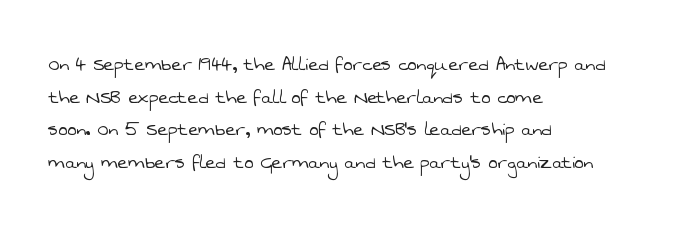
{"bold": "no", "underline": "no", "align": "left", "line_spacing": "normal", "line_spacing_ratio": 1.48, "letter_spacing": "normal", "letter_spacing_em": 0.0, "glyph_px": 22}
